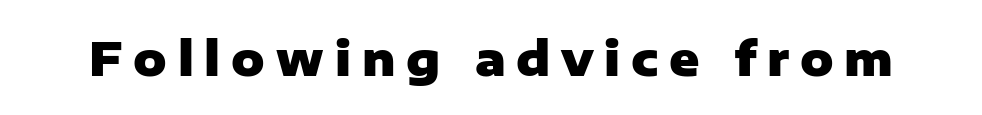
These lines have a slow, spaced-out rhythm from letter to letter. Regarding serifs, this sample does without them. Varying glyph widths throughout — classic text-font behaviour. You can tell it's not italic because the verticals are truly vertical. A full-strength bold gives these letters their thick strokes. The space directly below the letters is spotless.
